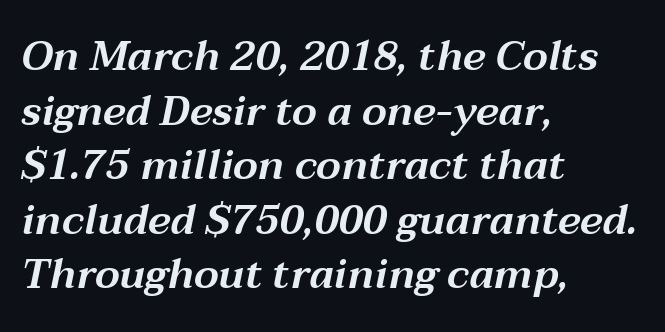
{"italic": "yes", "lean": "right", "slant_degrees": 12, "width": "wide", "stroke_contrast": "medium", "x_height": "medium", "monospaced": "no", "underline": "no", "align": "left", "line_spacing": "normal", "line_spacing_ratio": 1.33, "letter_spacing": "normal", "letter_spacing_em": 0.0, "glyph_px": 41}
